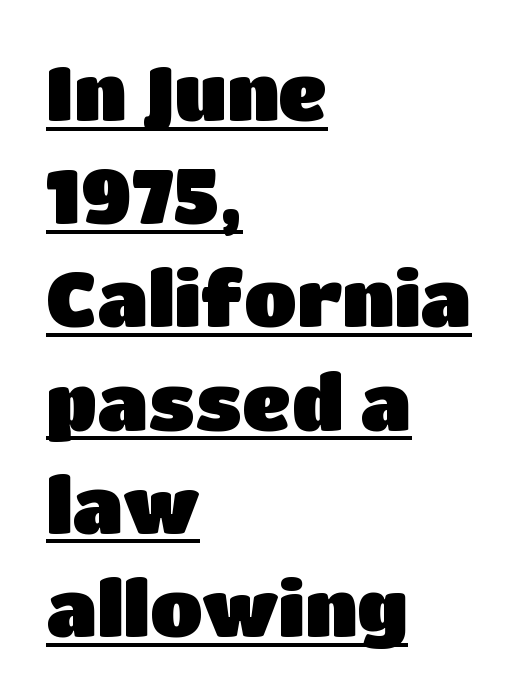
This rendering employs a face without finishing strokes, i.e., a sans-serif. The words here are underlined. A roman cut, with each character standing at attention. The tracking reads as untouched default to a designer's eye. The block of text has a typical density, with ordinary space between rows.
